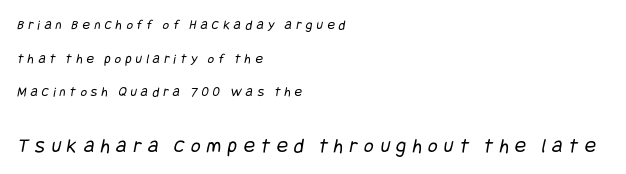
{"bold": "no", "underline": "no", "align": "left", "line_spacing": "loose", "line_spacing_ratio": 2.4, "letter_spacing": "wide", "letter_spacing_em": 0.3, "larger_block": "second", "size_ratio": 1.5, "glyph_px": 21}
